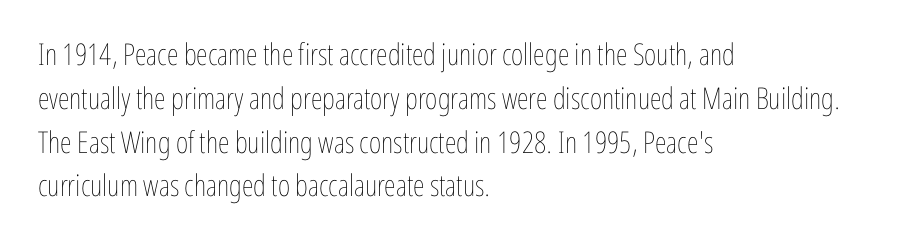
The image shows 30 px thin, condensed type, upright; set left-aligned, normal line spacing (1.46x), normal letter spacing, not underlined; low stroke contrast and a medium x-height.
